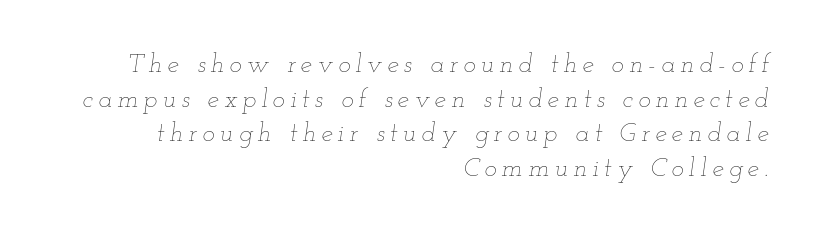
Q: Is the text bold? A: No.
Q: Is the text italic (slanted)? A: Yes, it leans right by about 12 degrees.
Q: Is the text underlined? A: No.
Q: How is the paragraph aligned? A: Right-aligned.
Q: Is the spacing between letters normal or unusually wide? A: Unusually wide.
Q: Is the spacing between lines tight, normal or loose? A: Normal.
